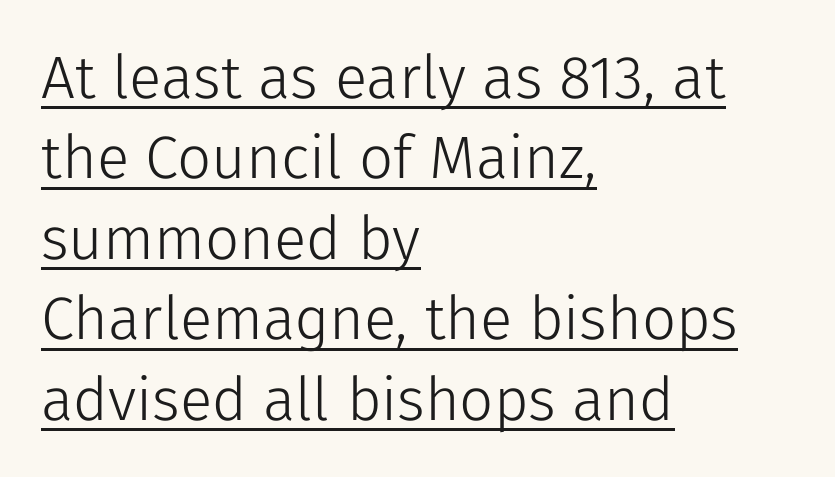
The image shows 60 px light sans-serif type, upright; set left-aligned, normal line spacing (1.34x), normal letter spacing, underlined; low stroke contrast and a medium x-height.
